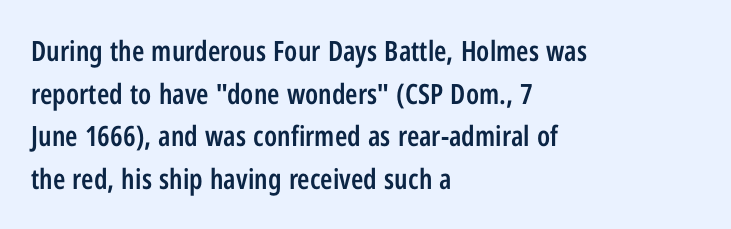
{"serif": "no", "italic": "no", "bold": "semi", "weight": "semibold", "width": "condensed", "stroke_contrast": "low", "x_height": "medium", "monospaced": "no", "underline": "no", "align": "left", "line_spacing": "normal", "line_spacing_ratio": 1.52, "letter_spacing": "normal", "letter_spacing_em": 0.0, "glyph_px": 28}
